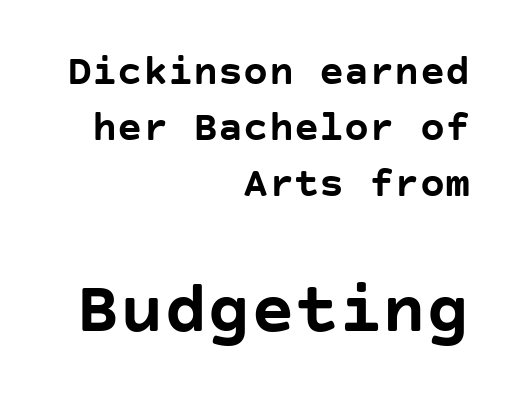
The image shows 73 px semibold sans-serif type, upright; set right-aligned, normal line spacing (1.33x), normal letter spacing, not underlined; the second (bottom) block is 1.74x larger; low stroke contrast and a large x-height.
